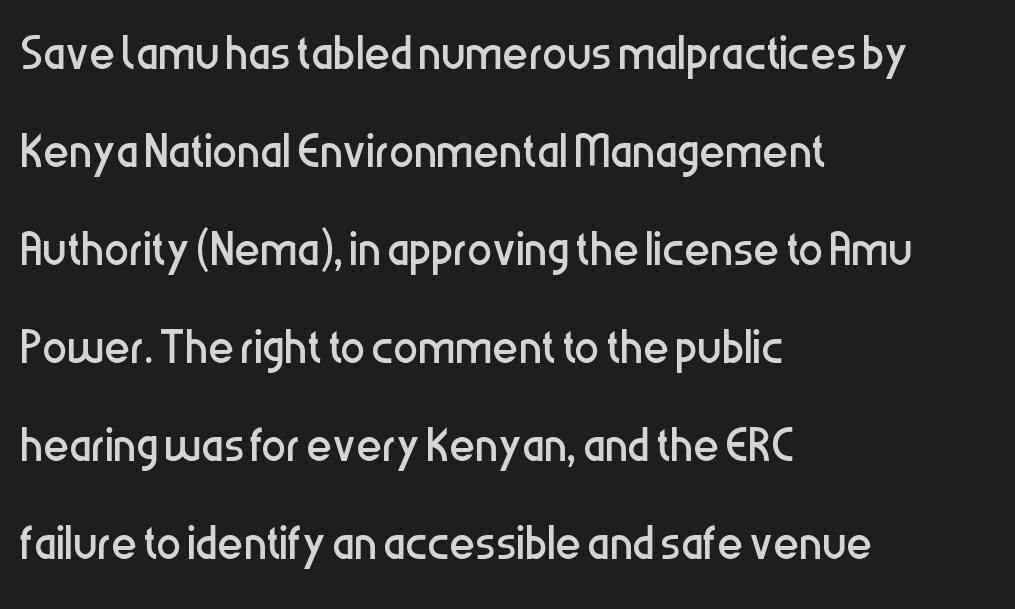
The image shows 62 px regular-weight, condensed sans-serif type, upright; set left-aligned, normal line spacing (1.58x), normal letter spacing, not underlined; low stroke contrast and a medium x-height.
